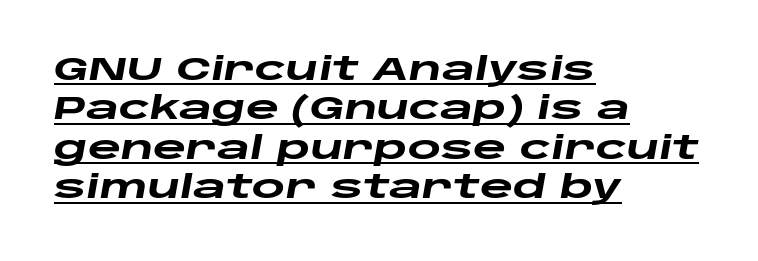
Varying glyph widths throughout — classic text-font behaviour. The paragraph has a hard left edge and a soft right edge. The font's italic variant was chosen for this text. Heavy, bold letterforms. How are the letters spaced? Ordinarily, with no added tracking.
